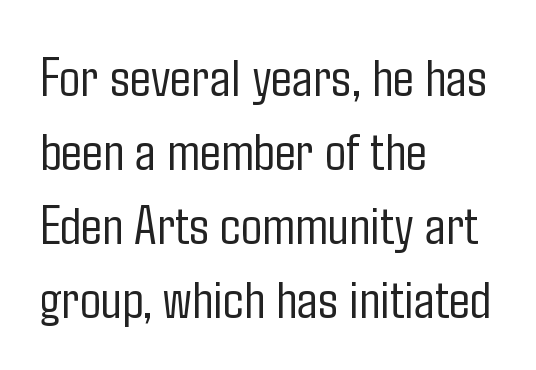
The image shows 56 px light, condensed sans-serif type, upright; set left-aligned, normal line spacing (1.32x), normal letter spacing, not underlined; low stroke contrast and a medium x-height.
